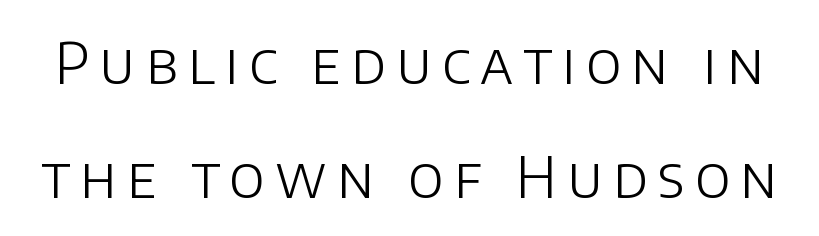
The image shows 57 px light sans-serif type, upright; set loose line spacing (2.0x), not underlined; low stroke contrast and a large x-height.
